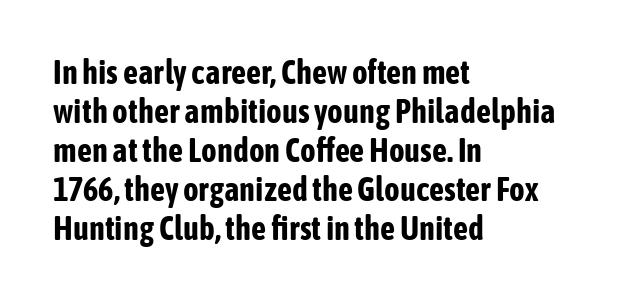
The image shows 33 px bold, condensed sans-serif type, upright; set left-aligned, line spacing 1.18x, normal letter spacing, not underlined; low stroke contrast and a medium x-height.
